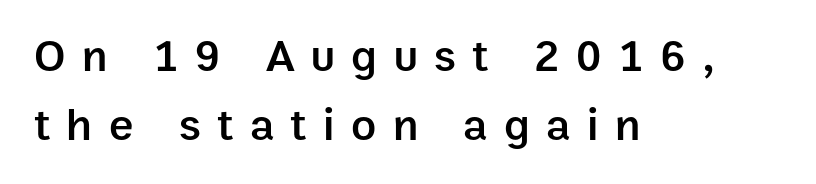
{"serif": "no", "italic": "no", "bold": "semi", "weight": "semibold", "width": "normal", "stroke_contrast": "low", "x_height": "medium", "monospaced": "no", "underline": "no", "align": "left", "line_spacing": "normal", "line_spacing_ratio": 1.5, "letter_spacing": "wide", "letter_spacing_em": 0.36, "glyph_px": 46}
